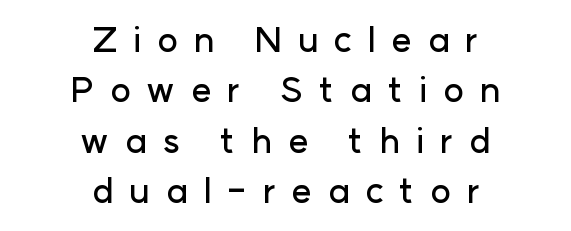
{"serif": "no", "italic": "no", "width": "normal", "stroke_contrast": "low", "x_height": "medium", "monospaced": "no", "underline": "no", "align": "center", "line_spacing": "normal", "line_spacing_ratio": 1.44, "letter_spacing": "wide", "letter_spacing_em": 0.45, "glyph_px": 35}
